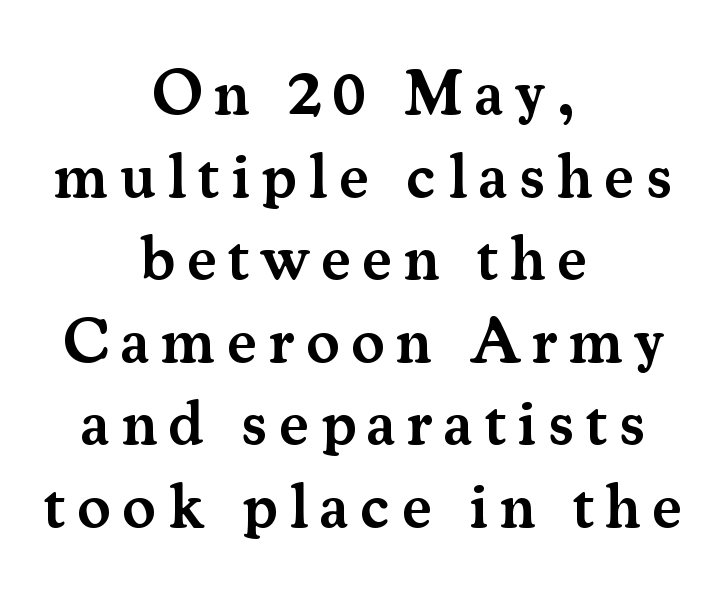
The image shows 63 px semibold serif type, upright; set centered, normal line spacing (1.31x), not underlined; medium stroke contrast and a small x-height.
